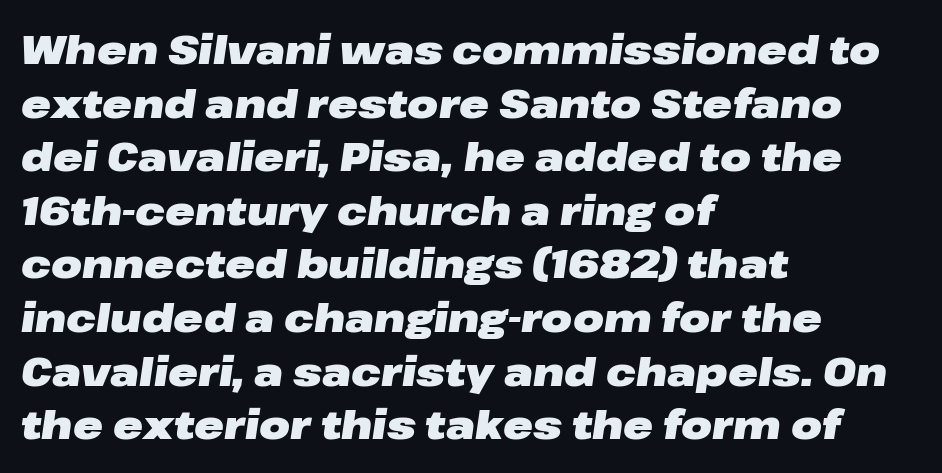
Q: Is the text bold? A: Yes.
Q: Is the text italic (slanted)? A: Yes, it leans right by about 8 degrees.
Q: Is the text underlined? A: No.
Q: How is the paragraph aligned? A: Left-aligned.
Q: Is the spacing between letters normal or unusually wide? A: Normal.
Q: Is the spacing between lines tight, normal or loose? A: Normal.
Q: Width (condensed, normal, or wide)? A: Wide.
Q: Stroke contrast? A: Low.
Q: x-height? A: Medium.
Q: Monospaced? A: No.
